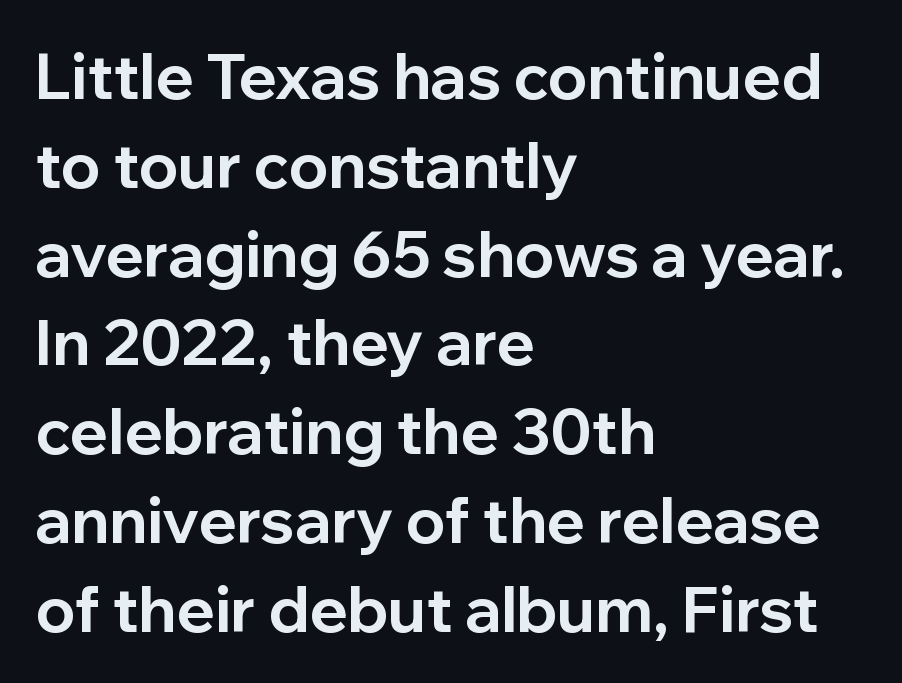
Q: Is the text bold? A: Yes.
Q: Is the text italic (slanted)? A: No, it is upright.
Q: Is the typeface a serif or a sans-serif typeface? A: Sans-serif.
Q: Is the text underlined? A: No.
Q: How is the paragraph aligned? A: Left-aligned.
Q: Is the spacing between letters normal or unusually wide? A: Normal.
Q: Is the spacing between lines tight, normal or loose? A: Normal.
Q: Width (condensed, normal, or wide)? A: Normal.
Q: Stroke contrast? A: Low.
Q: x-height? A: Medium.
Q: Monospaced? A: No.
